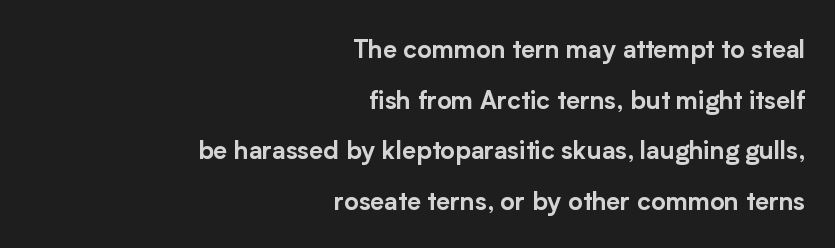
These lines were composed using upright roman letters. Each new line begins a long way beneath the previous one. The typesetter chose a ragged-left arrangement here. Type without underlining.
